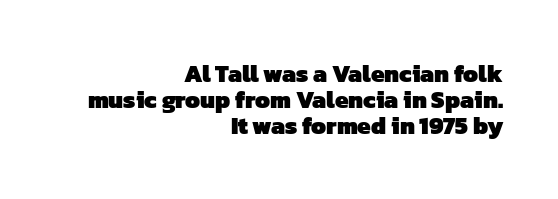
{"bold": "yes", "underline": "no", "align": "right", "line_spacing": "tight", "line_spacing_ratio": 1.08, "letter_spacing": "normal", "letter_spacing_em": 0.0, "glyph_px": 24}
